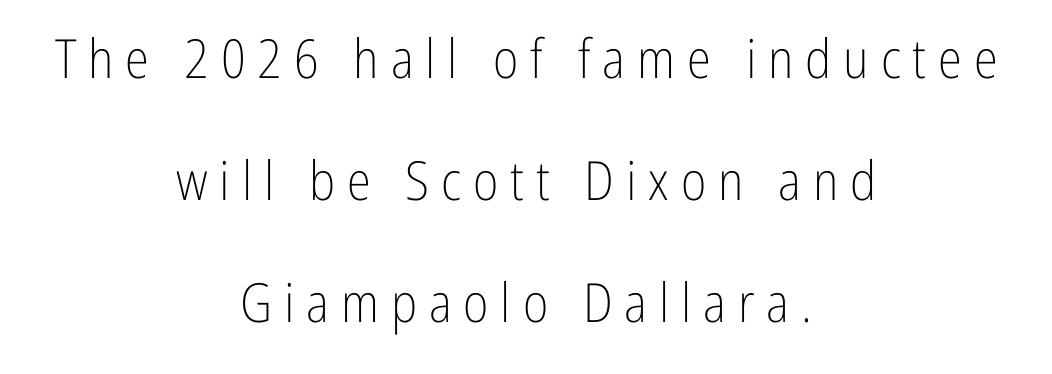
{"serif": "no", "italic": "no", "bold": "no", "weight": "light", "width": "condensed", "stroke_contrast": "low", "x_height": "medium", "monospaced": "no", "underline": "no", "align": "center", "line_spacing": "loose", "line_spacing_ratio": 2.26, "letter_spacing": "wide", "letter_spacing_em": 0.22, "glyph_px": 54}
